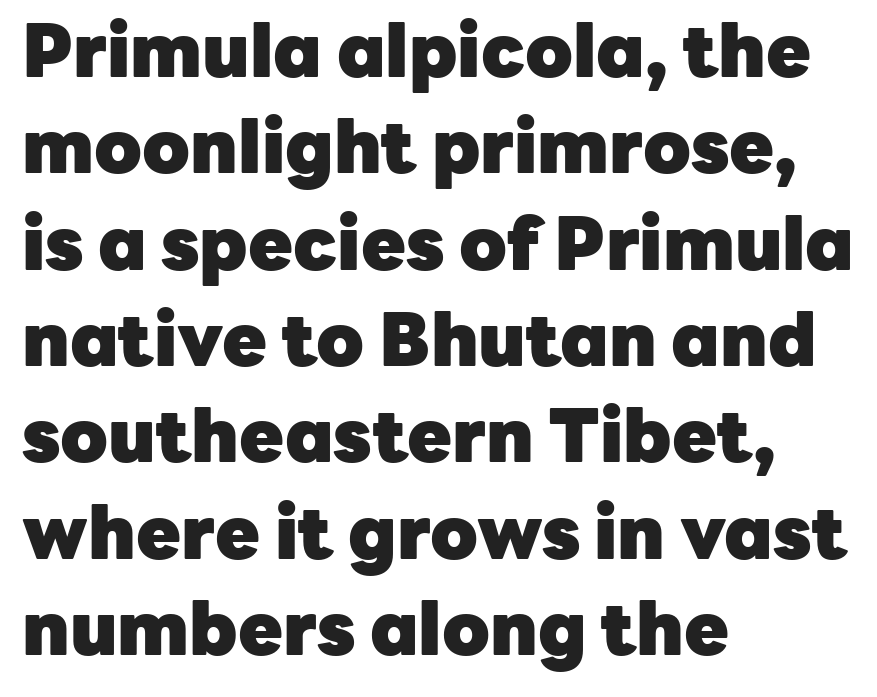
Q: Is the text bold? A: Yes.
Q: Is the text italic (slanted)? A: No, it is upright.
Q: Is the typeface a serif or a sans-serif typeface? A: Sans-serif.
Q: Is the text underlined? A: No.
Q: How is the paragraph aligned? A: Left-aligned.
Q: Is the spacing between letters normal or unusually wide? A: Normal.
Q: Is the spacing between lines tight, normal or loose? A: Normal.
Q: Width (condensed, normal, or wide)? A: Normal.
Q: Stroke contrast? A: Low.
Q: x-height? A: Medium.
Q: Monospaced? A: No.
